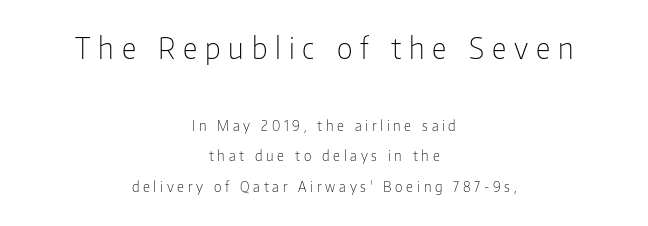
The image shows 29 px light, condensed sans-serif type, upright; set centered, loose line spacing (2.19x), unusually wide letter spacing (+0.27 em), not underlined; the first (top) block is 2.07x larger; low stroke contrast and a medium x-height.
